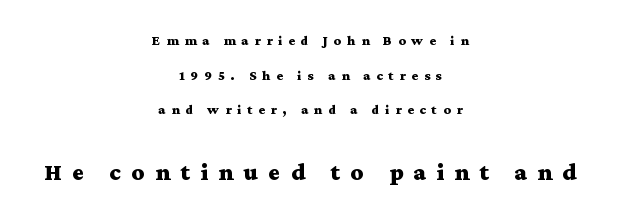
This is roman type, the default non-slanted kind. The face used here is rendered with a markedly widened letterfit. Block two is the big one; block one sits smaller above it. Honestly, there is no underline to notice here at all. The rag falls on both sides of this text block equally.
